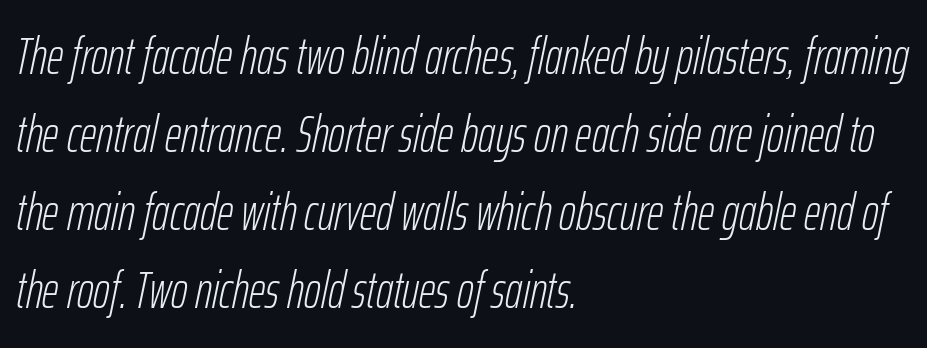
The image shows 51 px light, condensed type, italic (leaning right); set left-aligned, normal line spacing (1.53x), normal letter spacing, not underlined; low stroke contrast and a medium x-height.
